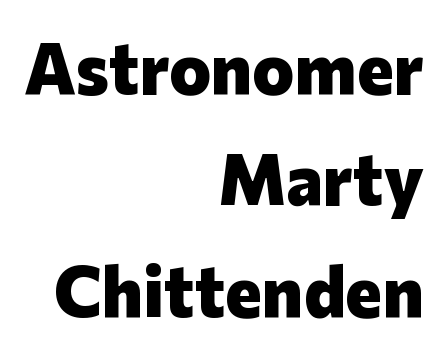
Think of a printed novel: that variable character pitch is what you see here. Leading: standard. The gaps between neighbouring characters are ordinary and unremarkable. The typesetter chose a ragged-left arrangement here. This rendering employs a face without finishing strokes, i.e., a sans-serif.
